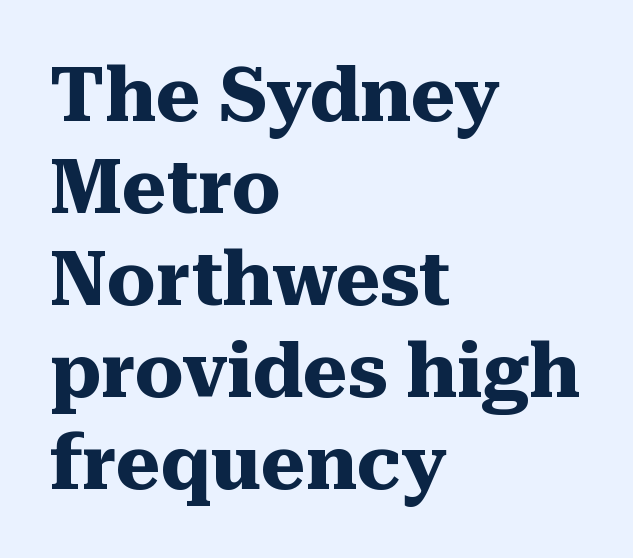
The image shows 76 px heavy serif type, upright; set left-aligned, line spacing 1.21x, normal letter spacing, not underlined; medium stroke contrast and a medium x-height.
